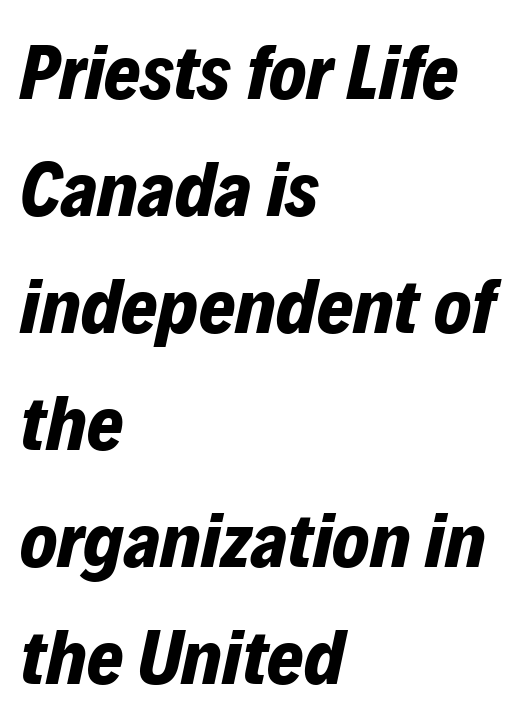
Descender tails drop into unmarked territory. There's an unmistakable incline to the writing here. Letter spacing: default. You could not count columns in this text — the font is proportionally spaced.
